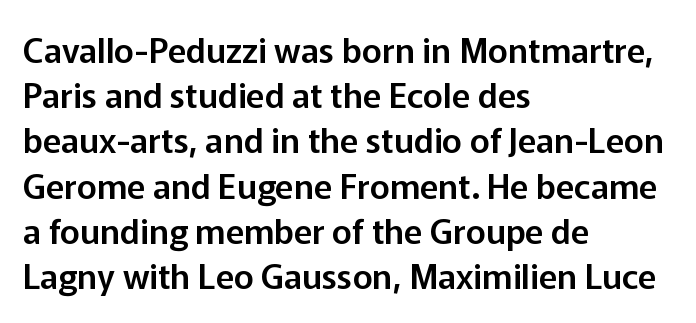
The image shows 34 px sans-serif type, upright; set left-aligned, normal line spacing (1.33x), normal letter spacing, not underlined; low stroke contrast and a medium x-height.
